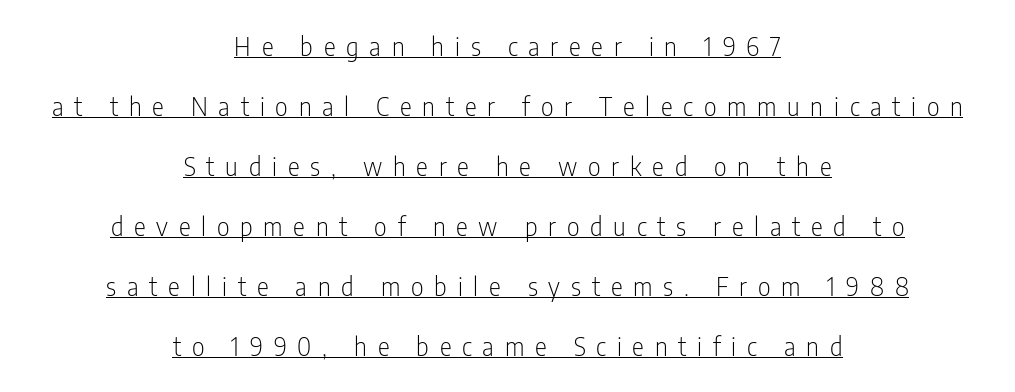
Q: Is the text bold? A: No.
Q: Is the text italic (slanted)? A: No, it is upright.
Q: Is the text underlined? A: Yes.
Q: How is the paragraph aligned? A: Centered.
Q: Is the spacing between letters normal or unusually wide? A: Unusually wide.
Q: Is the spacing between lines tight, normal or loose? A: Loose.
